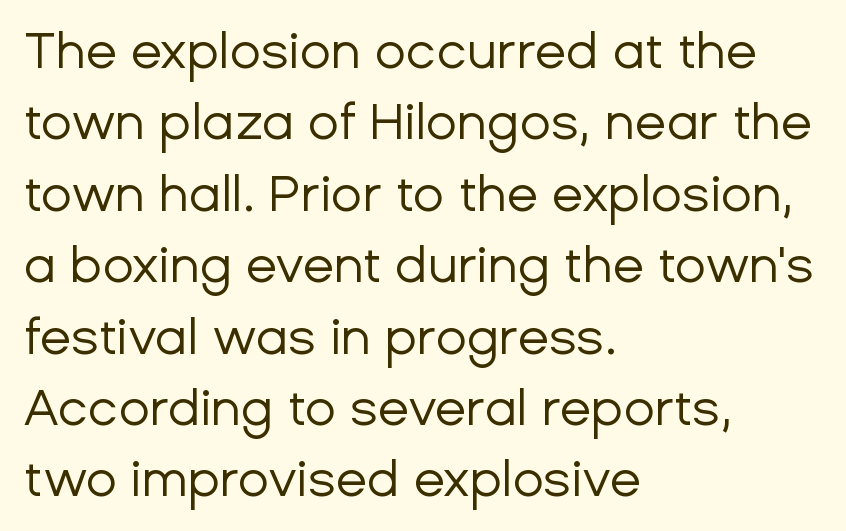
The letters look calm and open, with moderate or lighter stems. Honestly, there is no underline to notice here at all. Style check: upright. The passage is arranged the way most books set body copy — flush left.
